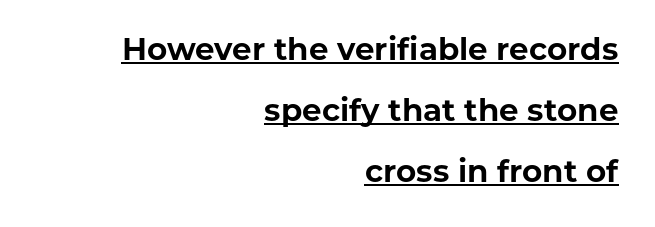
The lines are spread far apart with generous leading. Emphasis is given by a line drawn under the lettering. The letters stand straight up with perfectly vertical stems. Is the letter spacing exaggerated? No — it looks like the ordinary default.
